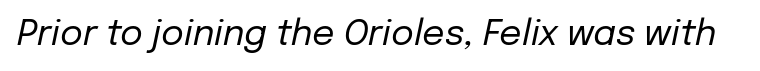
{"italic": "yes", "lean": "right", "slant_degrees": 12, "bold": "no", "weight": "regular", "width": "normal", "stroke_contrast": "low", "x_height": "medium", "monospaced": "no", "underline": "no", "letter_spacing": "normal", "letter_spacing_em": 0.0, "glyph_px": 35}
